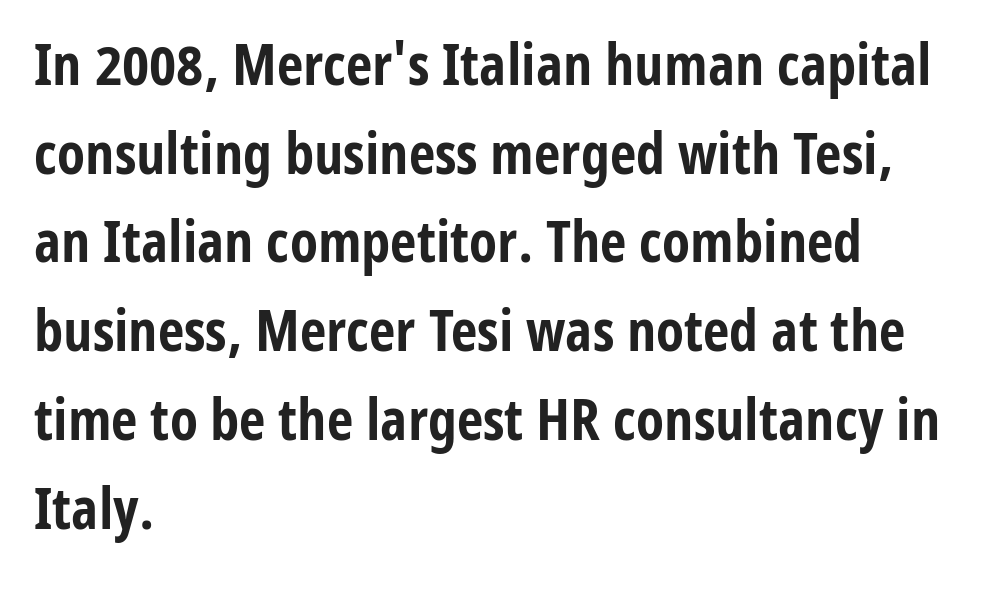
Q: Is the text bold? A: Yes.
Q: Is the text italic (slanted)? A: No, it is upright.
Q: Is the typeface a serif or a sans-serif typeface? A: Sans-serif.
Q: Is the text underlined? A: No.
Q: How is the paragraph aligned? A: Left-aligned.
Q: Is the spacing between letters normal or unusually wide? A: Normal.
Q: Is the spacing between lines tight, normal or loose? A: Normal.
Q: Width (condensed, normal, or wide)? A: Condensed.
Q: Stroke contrast? A: Low.
Q: x-height? A: Medium.
Q: Monospaced? A: No.
